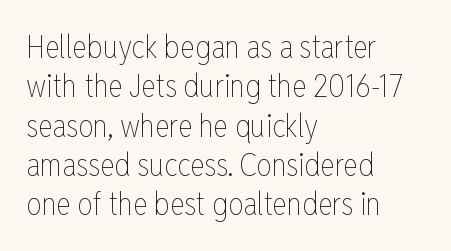
Q: Is the text bold? A: No.
Q: Is the text italic (slanted)? A: No, it is upright.
Q: Is the text underlined? A: No.
Q: How is the paragraph aligned? A: Left-aligned.
Q: Is the spacing between letters normal or unusually wide? A: Normal.
Q: Is the spacing between lines tight, normal or loose? A: Normal.
Q: Width (condensed, normal, or wide)? A: Condensed.
Q: Stroke contrast? A: Low.
Q: x-height? A: Medium.
Q: Monospaced? A: No.
